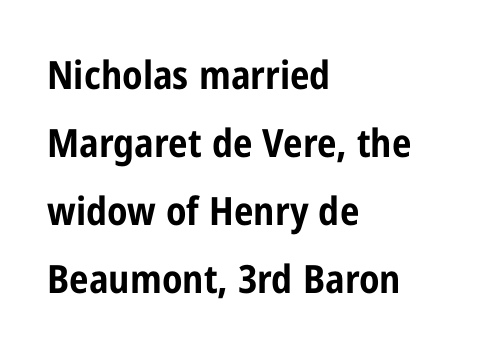
Does the type have serifs? No, each stem ends abruptly. Summary of weight: heavy, a full bold. You could call the tracking neutral — neither tight nor loose. Casual observation: everything's shoved over to the left. Here the designer chose a conventional face with non-uniform glyph widths.
